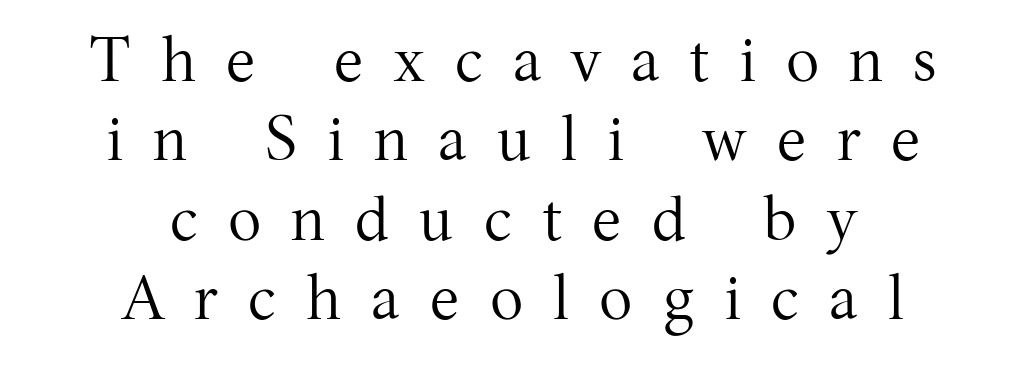
Q: Is the text bold? A: No.
Q: Is the text italic (slanted)? A: No, it is upright.
Q: Is the typeface a serif or a sans-serif typeface? A: Serif.
Q: Is the text underlined? A: No.
Q: How is the paragraph aligned? A: Centered.
Q: Is the spacing between letters normal or unusually wide? A: Unusually wide.
Q: Is the spacing between lines tight, normal or loose? A: Normal.
Q: Width (condensed, normal, or wide)? A: Normal.
Q: Stroke contrast? A: Medium.
Q: x-height? A: Medium.
Q: Monospaced? A: No.
